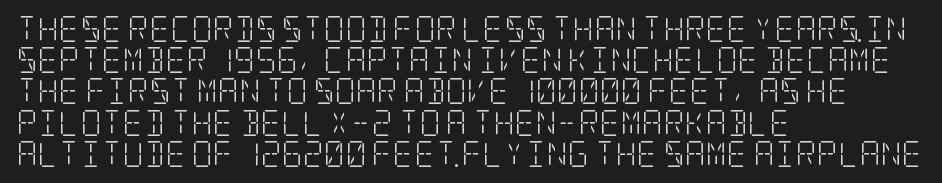
{"italic": "no", "bold": "no", "underline": "no", "align": "left", "line_spacing_ratio": 1.2, "letter_spacing": "normal", "letter_spacing_em": 0.0, "glyph_px": 26}
